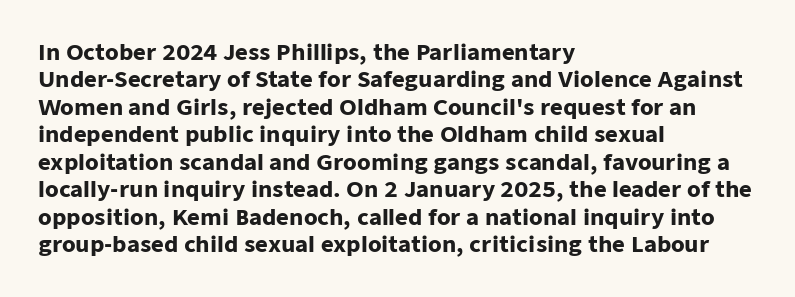
The image shows 22 px bold type, upright; set left-aligned, normal line spacing (1.25x), normal letter spacing, not underlined.
